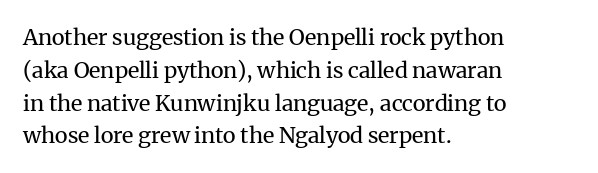
{"italic": "no", "bold": "no", "underline": "no", "align": "left", "line_spacing": "normal", "line_spacing_ratio": 1.49, "letter_spacing": "normal", "letter_spacing_em": 0.0, "glyph_px": 22}
